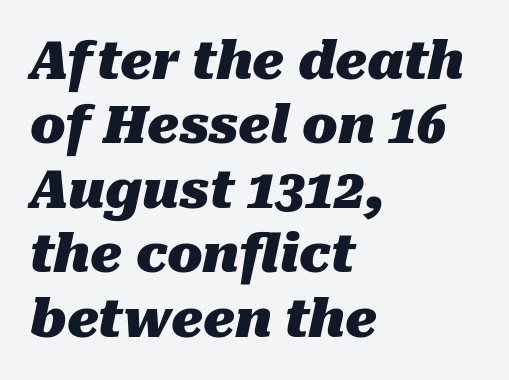
Horizontal alignment here is leftward, the default for most running prose. Rendered with sloped, italic letterforms. This rendering features lettering with no underline. Proportional: the letters do not fall into vertical columns. You'd pick this weight for a headline — it's a proper bold.
